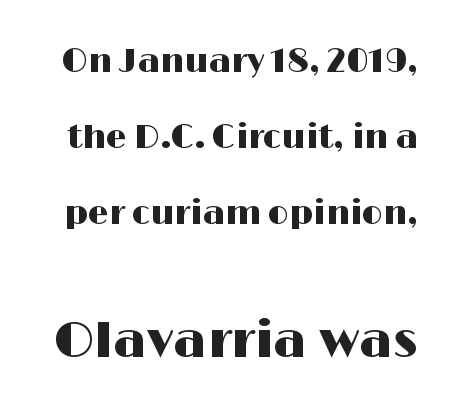
In this sample the second text group is rendered at the bigger scale. Designer's note — italics off, roman on. Look at the tracking — it's just the regular setting, nothing added. The face used here is a sans, in the tradition of grotesques and geometrics.
